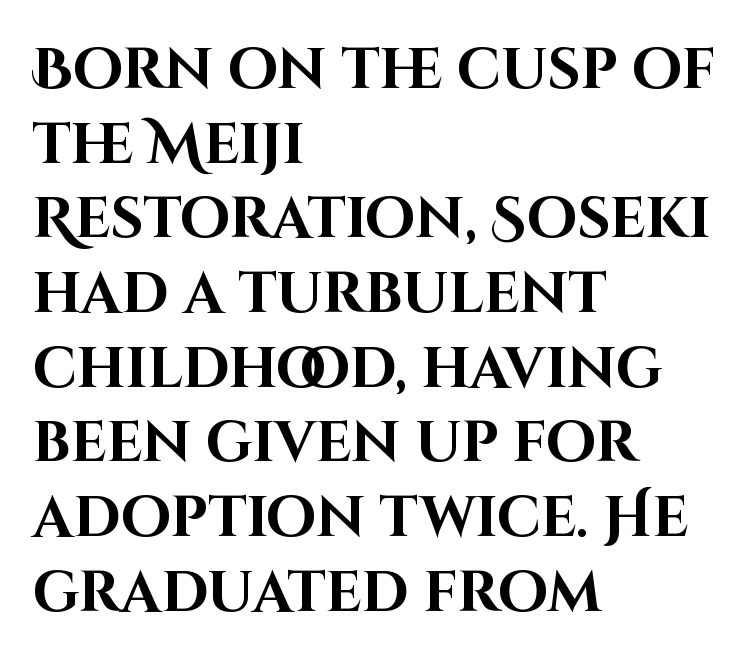
{"serif": "no", "italic": "no", "bold": "yes", "weight": "bold", "width": "normal", "stroke_contrast": "high", "x_height": "large", "monospaced": "no", "underline": "no", "align": "left", "line_spacing": "normal", "line_spacing_ratio": 1.31, "letter_spacing": "normal", "letter_spacing_em": 0.0, "glyph_px": 57}
